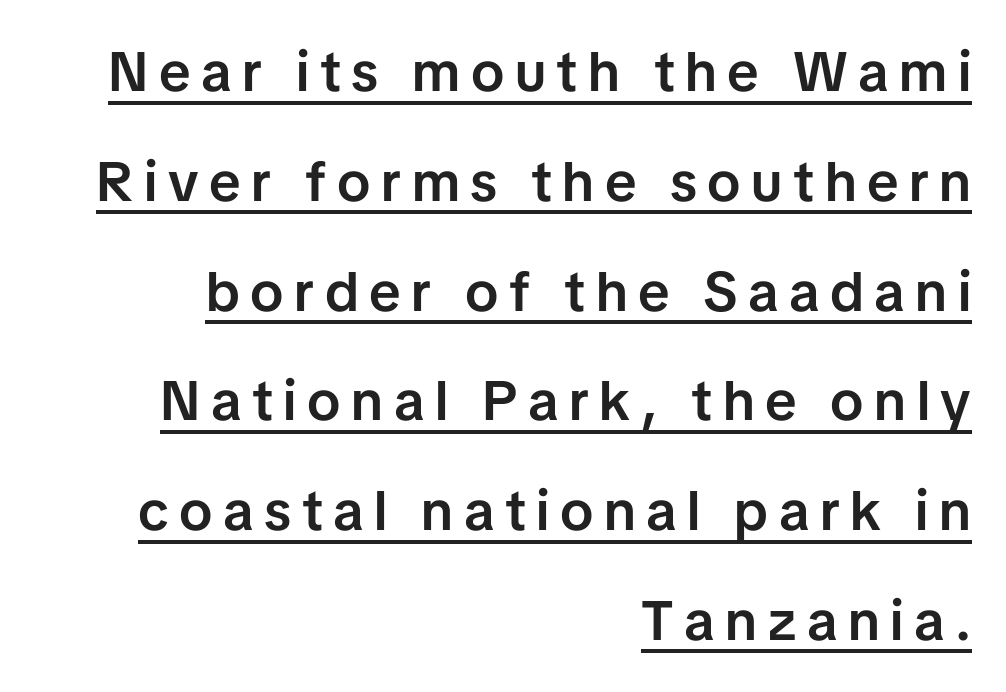
The image shows 56 px semibold sans-serif type, upright; set right-aligned, loose line spacing (1.96x), underlined; low stroke contrast and a medium x-height.
